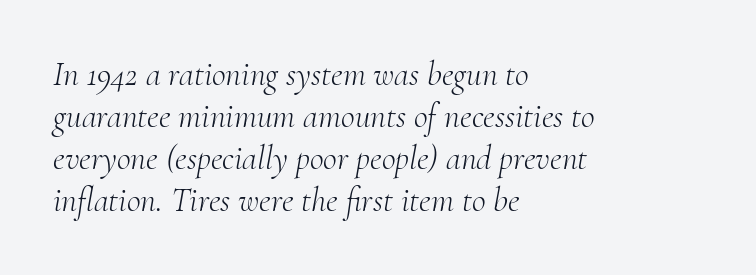
This is serif lettering, the kind often seen in printed books. Compared with ordinary roman type, these characters are visibly tilted. Proportional: the letters do not fall into vertical columns. These lines stack with their left ends in a neat column. Honestly, there is no underline to notice here at all.
